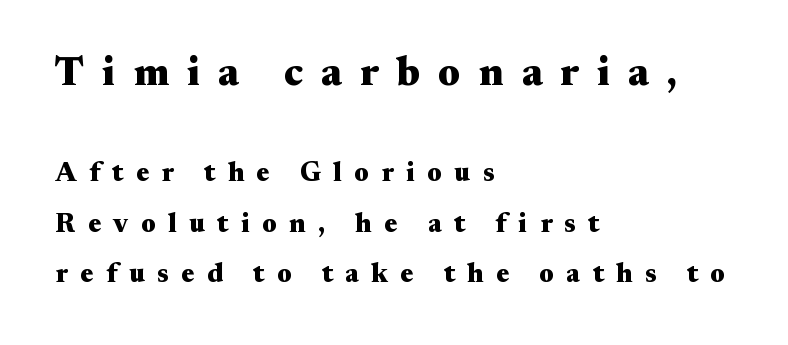
Q: Is the text bold? A: Yes.
Q: Is the text italic (slanted)? A: No, it is upright.
Q: Is the typeface a serif or a sans-serif typeface? A: Serif.
Q: Is the text underlined? A: No.
Q: How is the paragraph aligned? A: Left-aligned.
Q: Is the spacing between letters normal or unusually wide? A: Unusually wide.
Q: Which block of text is set in a larger size, the first (top) or the second (bottom)? A: The first (top) one.
Q: Width (condensed, normal, or wide)? A: Wide.
Q: Stroke contrast? A: Medium.
Q: x-height? A: Small.
Q: Monospaced? A: No.
